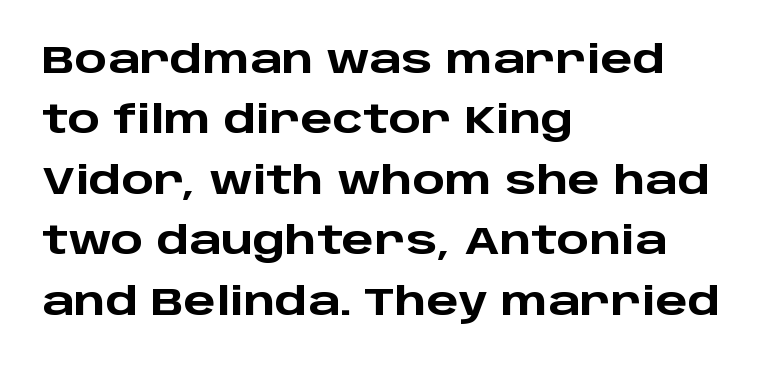
Character widths vary here, with narrow letters taking less room than wide ones. Do the letters lean? They stand straight. A clean baseline with only descenders dipping below it. Type style note: lacks serifs.
